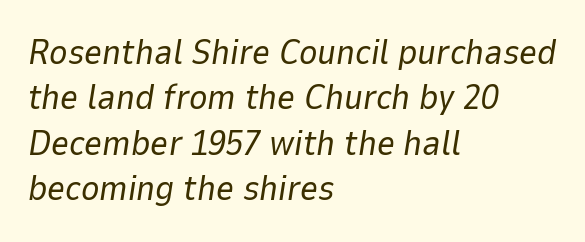
Plain, unruled lines of type. Counters stay open thanks to moderate or lighter strokes. Designer's note — italics engaged. The type is set solid horizontally, with unmodified tracking. You could not count columns in this text — the font is proportionally spaced. Leading: standard.
